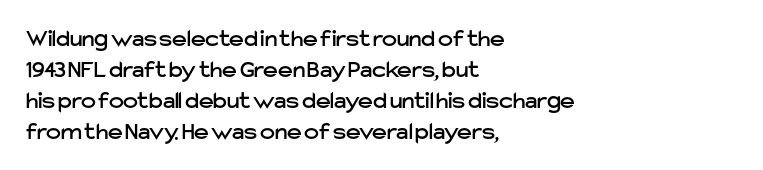
Q: Is the text italic (slanted)? A: No, it is upright.
Q: Is the text underlined? A: No.
Q: How is the paragraph aligned? A: Left-aligned.
Q: Is the spacing between letters normal or unusually wide? A: Normal.
